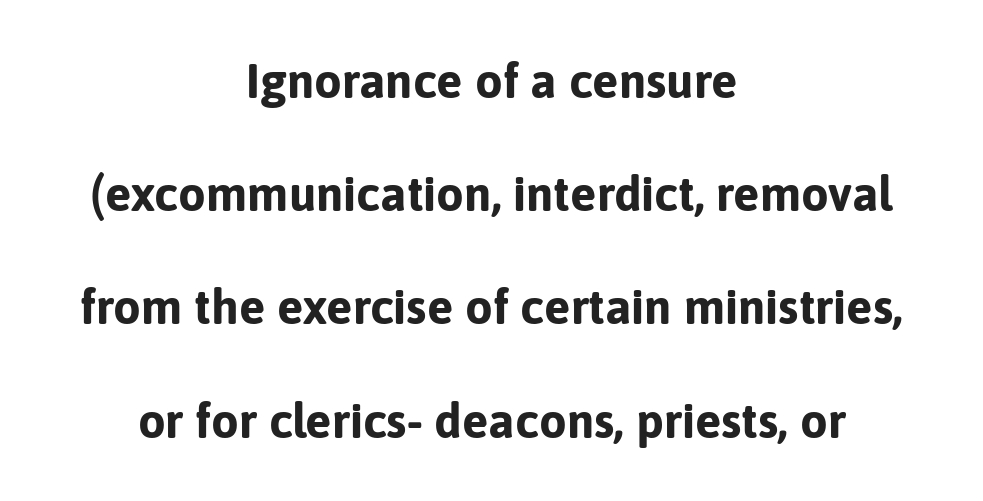
The image shows 49 px bold sans-serif type, upright; set centered, loose line spacing (2.31x), normal letter spacing, not underlined; low stroke contrast and a medium x-height.
